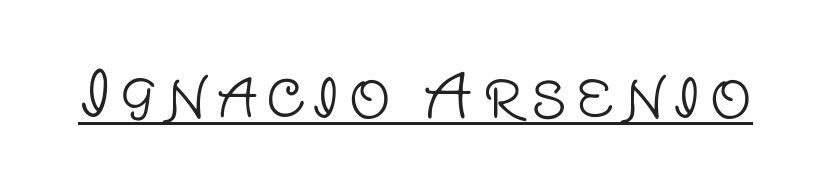
Q: Is the text bold? A: No.
Q: Is the text italic (slanted)? A: Yes.
Q: Is the typeface a serif or a sans-serif typeface? A: Sans-serif.
Q: Is the text underlined? A: Yes.
Q: Width (condensed, normal, or wide)? A: Normal.
Q: Stroke contrast? A: Low.
Q: x-height? A: Large.
Q: Monospaced? A: No.
